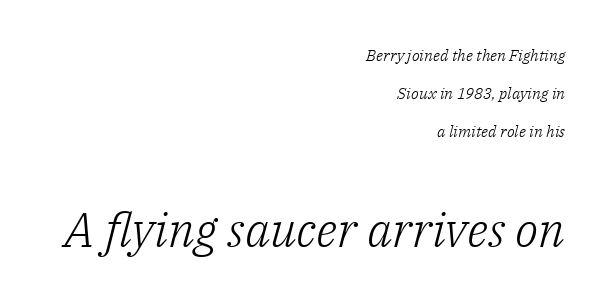
Q: Is the text bold? A: No.
Q: Is the text italic (slanted)? A: Yes, it leans right by about 14 degrees.
Q: Is the typeface a serif or a sans-serif typeface? A: Serif.
Q: Is the text underlined? A: No.
Q: How is the paragraph aligned? A: Right-aligned.
Q: Is the spacing between letters normal or unusually wide? A: Normal.
Q: Is the spacing between lines tight, normal or loose? A: Loose.
Q: Which block of text is set in a larger size, the first (top) or the second (bottom)? A: The second (bottom) one.
Q: Width (condensed, normal, or wide)? A: Normal.
Q: Stroke contrast? A: Low.
Q: x-height? A: Medium.
Q: Monospaced? A: No.
